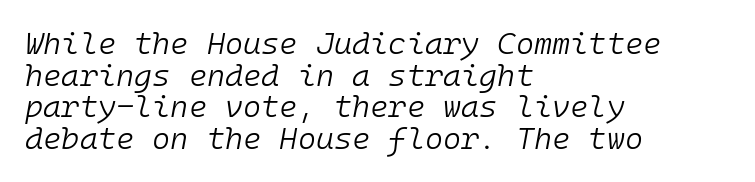
{"italic": "yes", "lean": "right", "slant_degrees": 10, "bold": "no", "weight": "light", "width": "normal", "stroke_contrast": "low", "x_height": "medium", "monospaced": "yes", "underline": "no", "align": "left", "line_spacing": "tight", "line_spacing_ratio": 1.02, "letter_spacing": "normal", "letter_spacing_em": 0.0, "glyph_px": 31}
